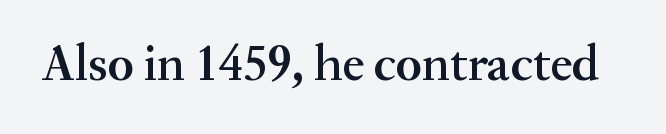
Q: Is the text bold? A: Semi-bold.
Q: Is the text italic (slanted)? A: No, it is upright.
Q: Is the typeface a serif or a sans-serif typeface? A: Serif.
Q: Is the text underlined? A: No.
Q: Is the spacing between letters normal or unusually wide? A: Normal.
Q: Width (condensed, normal, or wide)? A: Normal.
Q: Stroke contrast? A: Medium.
Q: x-height? A: Small.
Q: Monospaced? A: No.
